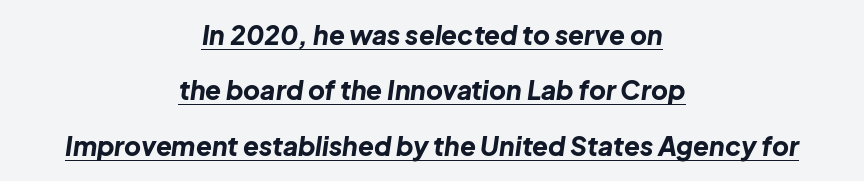
Quick note: interline space is abundant. Look at the tracking — it's just the regular setting, nothing added. Underlining? Definitely there. Both edges are ragged and mirror each other, which tells us the setting is centered. Rendered with sloped, italic letterforms. Students, this is bold: see how much ink each stroke carries.
